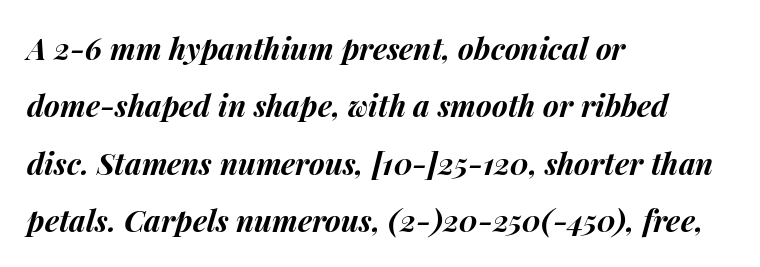
{"italic": "yes", "lean": "right", "slant_degrees": 15, "bold": "yes", "weight": "bold", "width": "normal", "stroke_contrast": "medium", "x_height": "medium", "monospaced": "no", "underline": "no", "align": "left", "line_spacing": "loose", "line_spacing_ratio": 1.91, "letter_spacing": "normal", "letter_spacing_em": 0.0, "glyph_px": 30}
